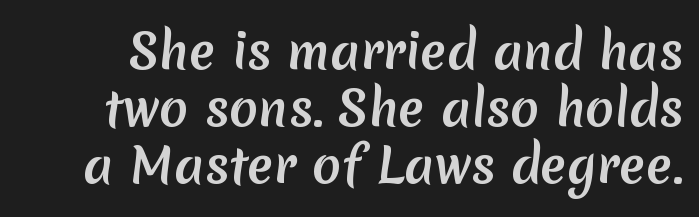
Think of a printed novel: that variable character pitch is what you see here. Each row of text sits above clean, open space. The rendering shows plain stroke endings on the letterforms — a sans-serif design. A typesetter would call this zero additional tracking.
